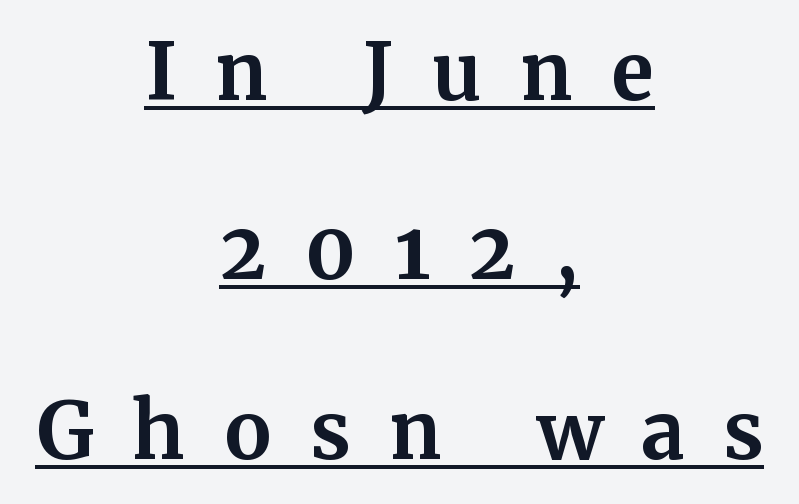
The image shows 78 px bold serif type, upright; set centered, loose line spacing (2.3x), unusually wide letter spacing (+0.49 em), underlined; medium stroke contrast and a medium x-height.
